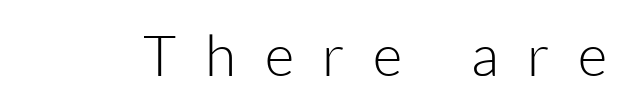
The image shows 57 px light sans-serif type, upright; set unusually wide letter spacing (+0.5 em), not underlined; low stroke contrast and a medium x-height.
